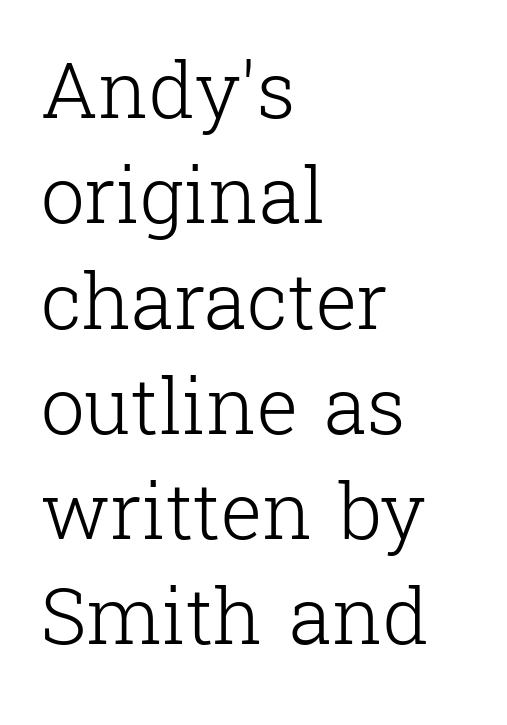
{"serif": "yes", "italic": "no", "bold": "no", "weight": "light", "width": "normal", "stroke_contrast": "low", "x_height": "medium", "monospaced": "no", "underline": "no", "align": "left", "line_spacing": "normal", "line_spacing_ratio": 1.35, "letter_spacing": "normal", "letter_spacing_em": 0.0, "glyph_px": 78}
